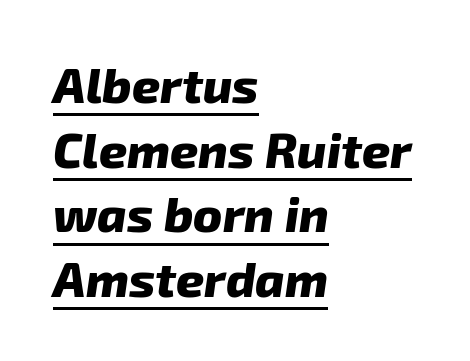
Horizontally, the lines are justified to the leading edge only. Horizontal bands of white between lines are of average thickness. Each line of the rendering has a horizontal stroke beneath the glyphs. These lines keep a tight, regular rhythm from letter to letter. Plenty of ink on the page — the face is bold. This is sans-serif lettering, the kind often seen on screens and signage.
